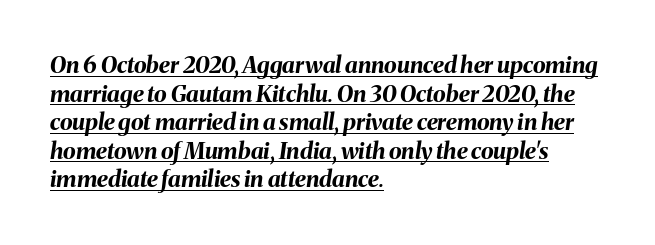
{"italic": "yes", "lean": "right", "slant_degrees": 8, "bold": "yes", "underline": "yes", "align": "left", "line_spacing_ratio": 1.24, "letter_spacing": "normal", "letter_spacing_em": 0.0, "glyph_px": 23}
